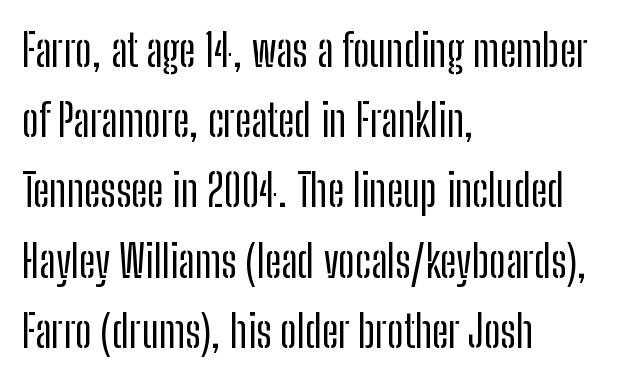
The image shows 45 px condensed sans-serif type, upright; set left-aligned, normal line spacing (1.56x), normal letter spacing, not underlined; low stroke contrast and a medium x-height.
